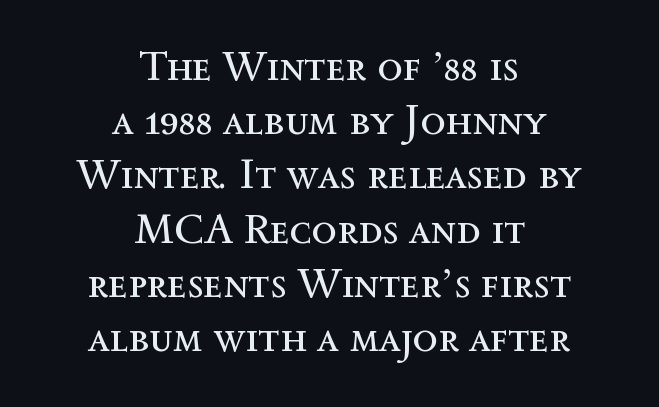
{"italic": "no", "bold": "no", "weight": "regular", "width": "normal", "x_height": "medium", "monospaced": "no", "underline": "no", "align": "center", "line_spacing": "normal", "line_spacing_ratio": 1.29, "letter_spacing": "normal", "letter_spacing_em": 0.0, "glyph_px": 42}
